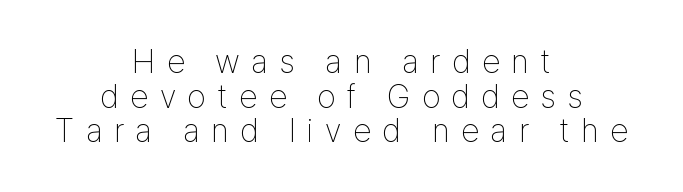
The passage shown is not underscored anywhere. Compared with a flush-left layout, this one balances lines on the center instead. Typographically, this falls in the sans-serif category. The rendering uses natural spacing where letterforms have individual widths. The typeface has the unassuming heft of standard copy or less.
